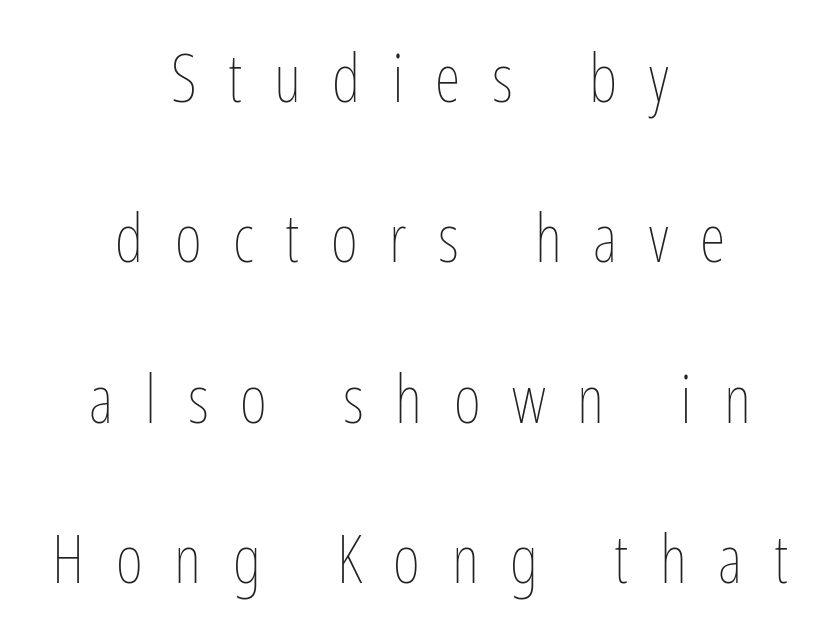
The image shows 66 px thin, condensed type, upright; set centered, loose line spacing (2.43x), unusually wide letter spacing (+0.48 em), not underlined; low stroke contrast and a medium x-height.
